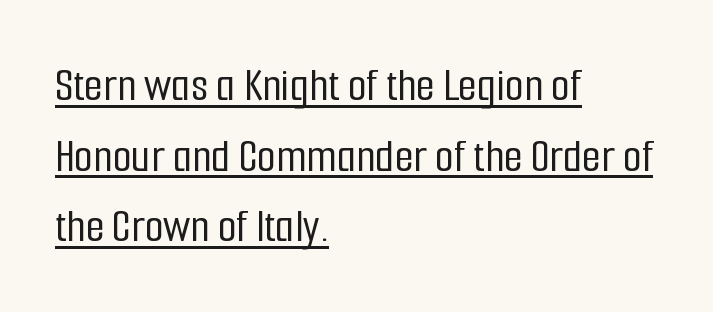
Tracking value appears to be zero — textbook default spacing. Summary of vertical rhythm: regular, with standard interline spacing. Emphasis is given by a line drawn under the lettering. Regarding serifs, this sample does without them. The axis of the letterforms is exactly vertical.
